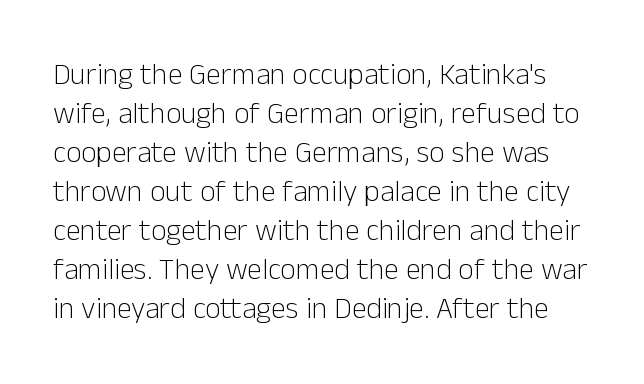
The typesetting does not lean heavy: it is not bold. A typesetter would mark this as roman, not italic. Spacing verdict: proportional, widths tailored to each character. The space directly below the letters is spotless. The line-height multiplier appears to be the usual default. This sample uses a sans-serif face.
